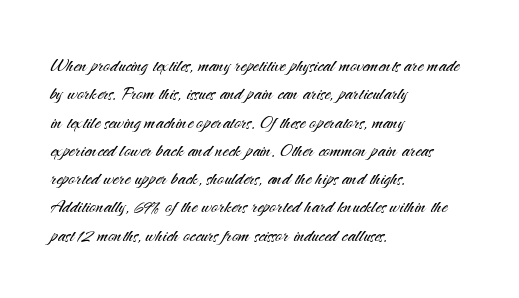
Q: Is the text bold? A: No.
Q: Is the text italic (slanted)? A: Yes.
Q: Is the text underlined? A: No.
Q: How is the paragraph aligned? A: Left-aligned.
Q: Is the spacing between letters normal or unusually wide? A: Normal.
